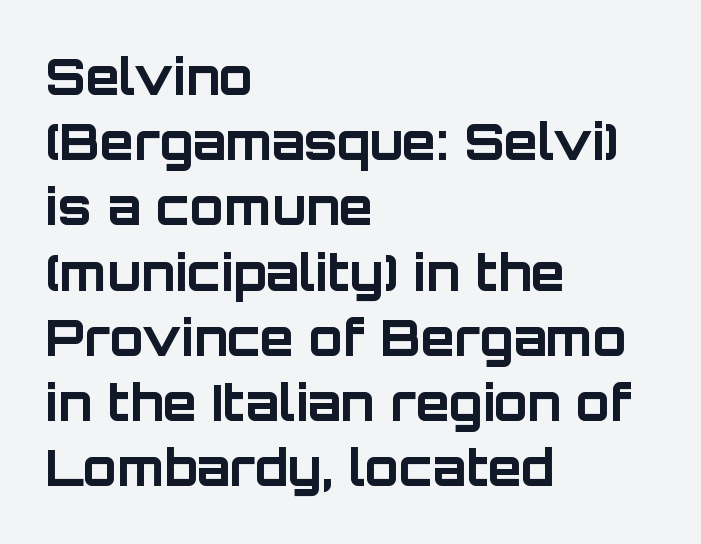
Q: Is the text bold? A: Yes.
Q: Is the text italic (slanted)? A: No, it is upright.
Q: Is the typeface a serif or a sans-serif typeface? A: Sans-serif.
Q: Is the text underlined? A: No.
Q: How is the paragraph aligned? A: Left-aligned.
Q: Is the spacing between letters normal or unusually wide? A: Normal.
Q: Is the spacing between lines tight, normal or loose? A: Normal.
Q: Width (condensed, normal, or wide)? A: Normal.
Q: Stroke contrast? A: Low.
Q: x-height? A: Large.
Q: Monospaced? A: No.
